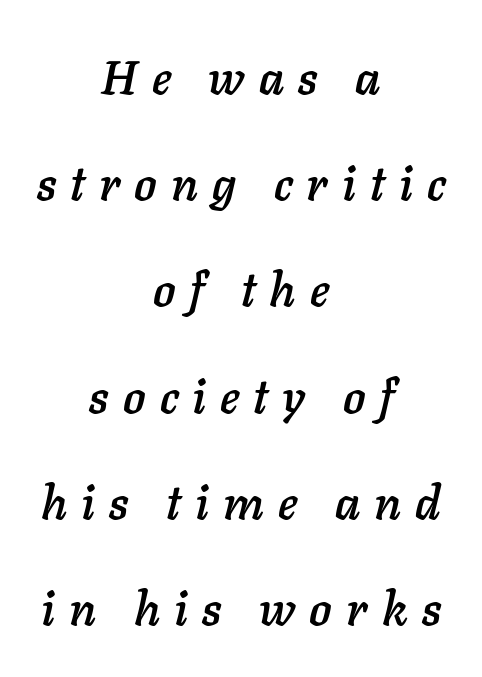
Q: Is the text italic (slanted)? A: Yes, it leans right by about 11 degrees.
Q: Is the text underlined? A: No.
Q: How is the paragraph aligned? A: Centered.
Q: Is the spacing between letters normal or unusually wide? A: Unusually wide.
Q: Is the spacing between lines tight, normal or loose? A: Loose.
Q: Width (condensed, normal, or wide)? A: Normal.
Q: Stroke contrast? A: Low.
Q: x-height? A: Medium.
Q: Monospaced? A: No.
